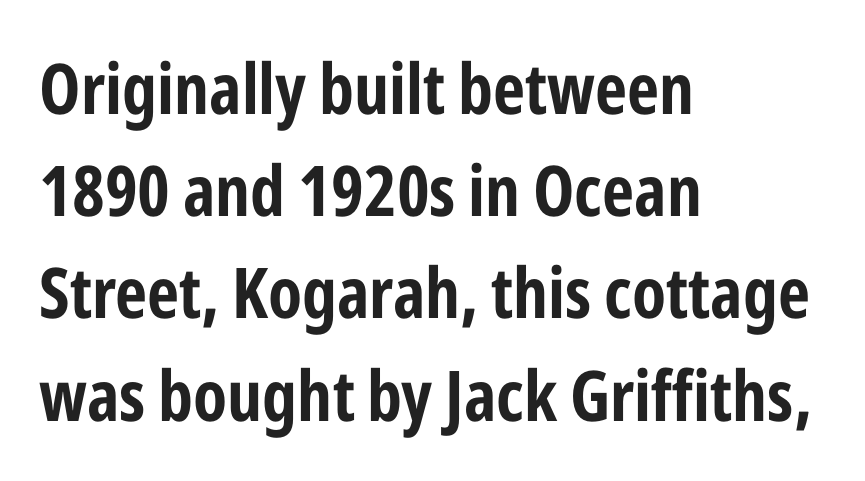
The line-height multiplier appears to be the usual default. Nope, not italic — everything's standing straight. Unmarked baselines from the first word to the last. Proportional: the letters do not fall into vertical columns.
